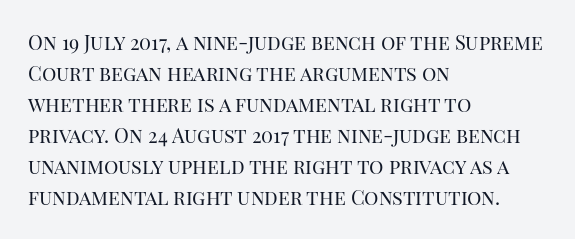
The face looks like a standard text weight, possibly lighter. The type is set solid horizontally, with unmodified tracking. The lettering stays uniformly vertical, giving the passage a roman look. Leading: standard. Casual observation: everything's shoved over to the left.
